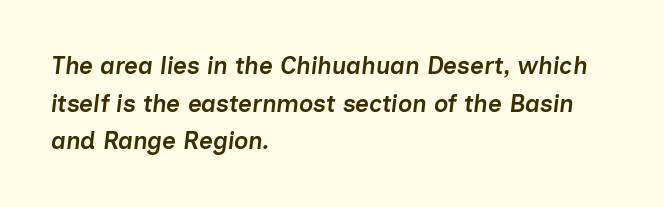
The image shows 24 px text type, italic (leaning right); set left-aligned, normal line spacing (1.57x), normal letter spacing, not underlined.
